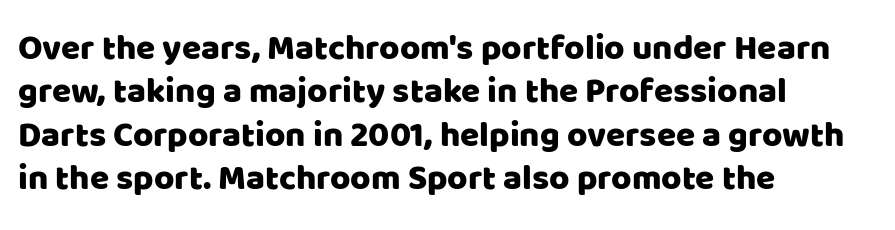
Proportional: the letters do not fall into vertical columns. The letters stand straight up with perfectly vertical stems. Regarding serifs, this sample does without them. All the whitespace from short lines collects on the right.
